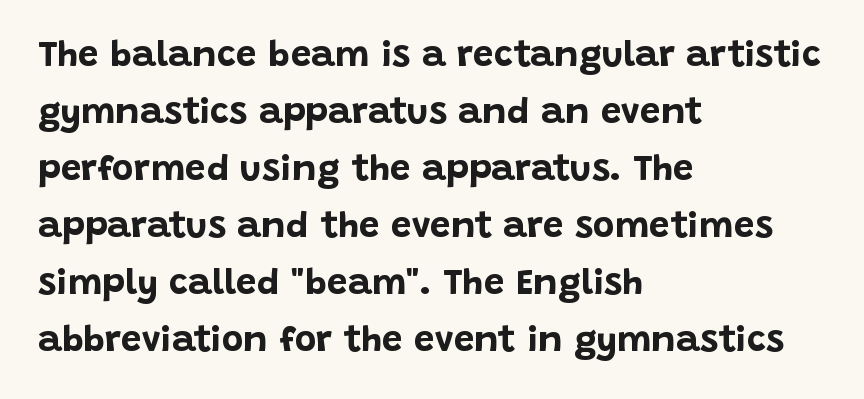
The image shows 37 px bold sans-serif type, upright; set left-aligned, normal line spacing (1.54x), normal letter spacing, not underlined; low stroke contrast and a large x-height.
